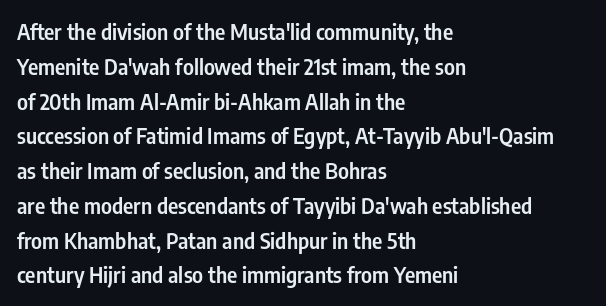
Q: Is the text bold? A: Semi-bold.
Q: Is the text italic (slanted)? A: No, it is upright.
Q: Is the text underlined? A: No.
Q: How is the paragraph aligned? A: Left-aligned.
Q: Is the spacing between letters normal or unusually wide? A: Normal.
Q: Is the spacing between lines tight, normal or loose? A: Normal.
